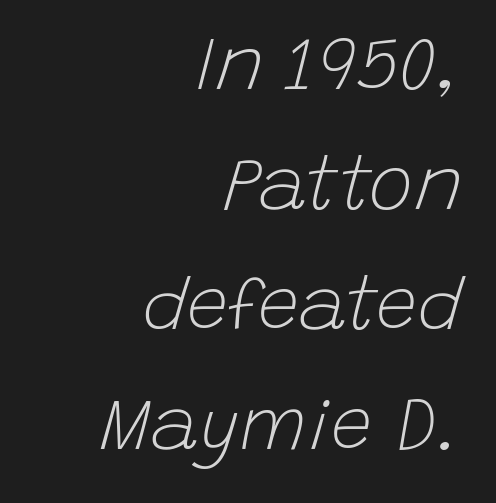
Q: Is the text bold? A: No.
Q: Is the text italic (slanted)? A: Yes, it leans right by about 15 degrees.
Q: Is the text underlined? A: No.
Q: How is the paragraph aligned? A: Right-aligned.
Q: Is the spacing between letters normal or unusually wide? A: Normal.
Q: Is the spacing between lines tight, normal or loose? A: Normal.
Q: Width (condensed, normal, or wide)? A: Normal.
Q: Stroke contrast? A: Low.
Q: x-height? A: Large.
Q: Monospaced? A: No.
